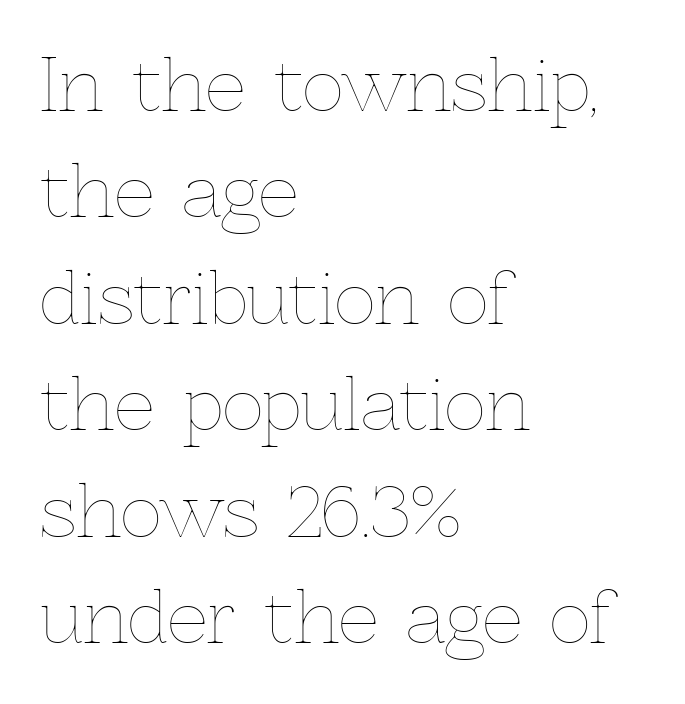
The image shows 71 px thin type, upright; set left-aligned, normal line spacing (1.5x), normal letter spacing, not underlined; a medium x-height.
